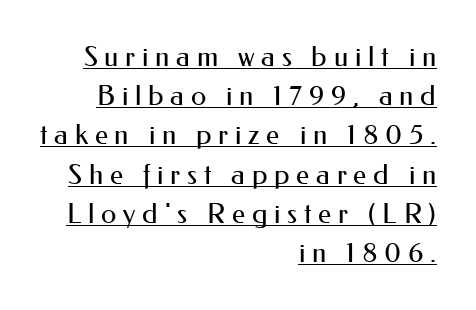
Q: Is the text bold? A: No.
Q: Is the text italic (slanted)? A: No, it is upright.
Q: Is the typeface a serif or a sans-serif typeface? A: Sans-serif.
Q: Is the text underlined? A: Yes.
Q: How is the paragraph aligned? A: Right-aligned.
Q: Is the spacing between letters normal or unusually wide? A: Unusually wide.
Q: Is the spacing between lines tight, normal or loose? A: Normal.
Q: Width (condensed, normal, or wide)? A: Normal.
Q: Stroke contrast? A: Medium.
Q: x-height? A: Small.
Q: Monospaced? A: No.
